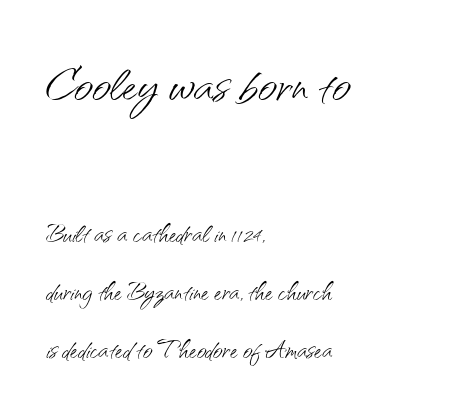
{"serif": "no", "bold": "no", "weight": "light", "width": "normal", "stroke_contrast": "medium", "x_height": "small", "monospaced": "no", "underline": "no", "align": "left", "line_spacing_ratio": 1.75, "letter_spacing": "normal", "letter_spacing_em": 0.0, "larger_block": "first", "size_ratio": 2.0, "glyph_px": 66}
